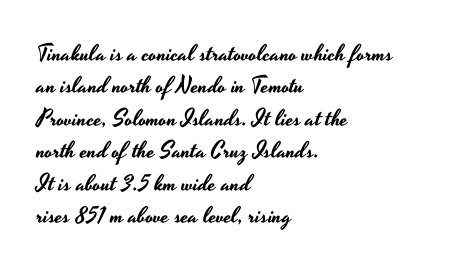
{"underline": "no", "align": "left", "line_spacing": "normal", "line_spacing_ratio": 1.41, "letter_spacing": "normal", "letter_spacing_em": 0.0, "glyph_px": 23}
